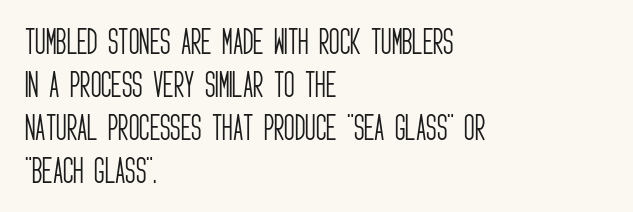
The image shows 29 px light, condensed sans-serif type, upright; set left-aligned, normal line spacing (1.48x), normal letter spacing, not underlined; low stroke contrast and a large x-height.
